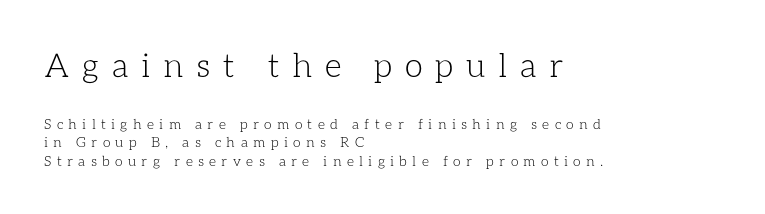
This is the regular roman posture of the typeface. Does extra space separate the letters? Yes, quite a lot of it. The passage shown is typed in a proportional face where columns would drift. Does the bottom block carry the larger type? No, the top block does. Regular leading.
